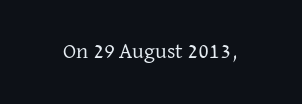
{"italic": "no", "bold": "no", "underline": "no", "letter_spacing": "normal", "letter_spacing_em": 0.0, "glyph_px": 22}
